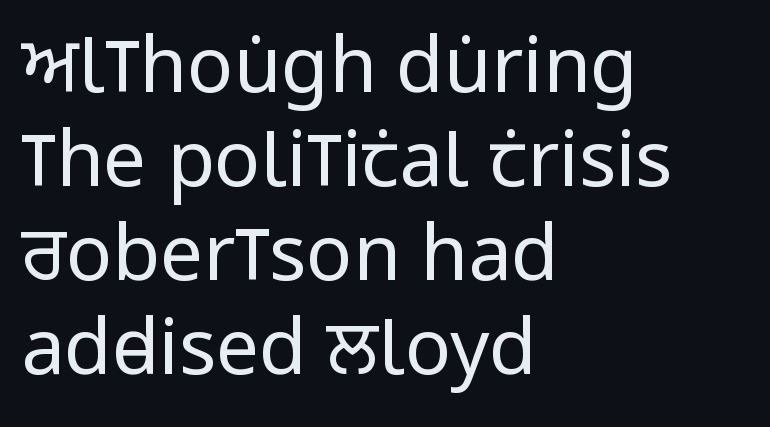
Serif or sans? Sans — the stroke terminals are bare. The strip under each line holds only bare page. Here the glyphs are tracked normally, forming tight word shapes. This is the regular roman posture of the typeface.
